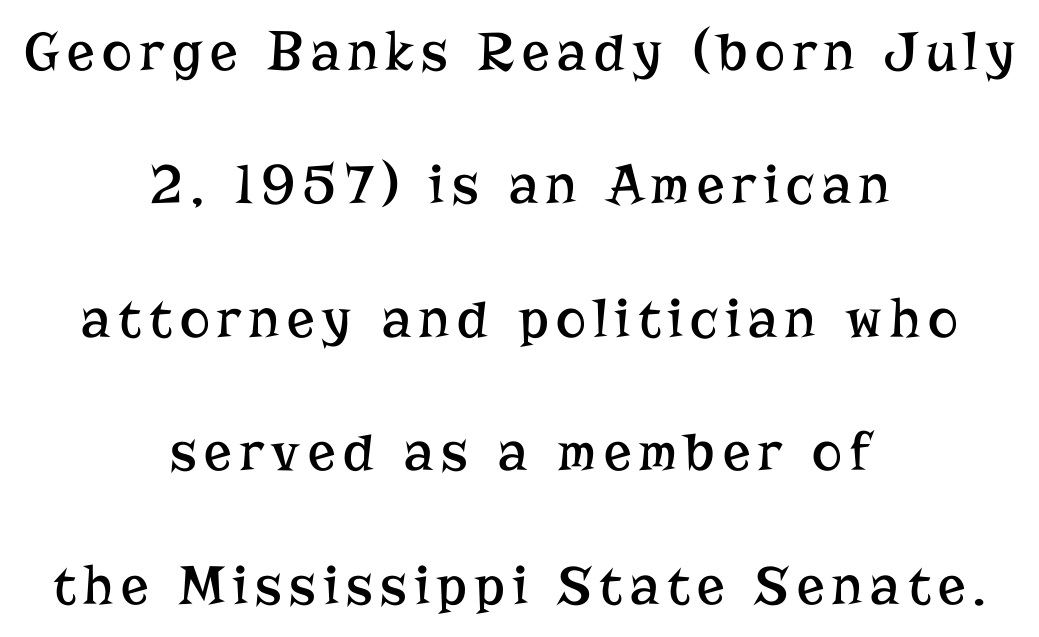
{"serif": "yes", "italic": "no", "bold": "no", "weight": "regular", "width": "normal", "stroke_contrast": "low", "x_height": "medium", "monospaced": "no", "underline": "no", "align": "center", "line_spacing": "loose", "line_spacing_ratio": 2.34, "glyph_px": 57}
